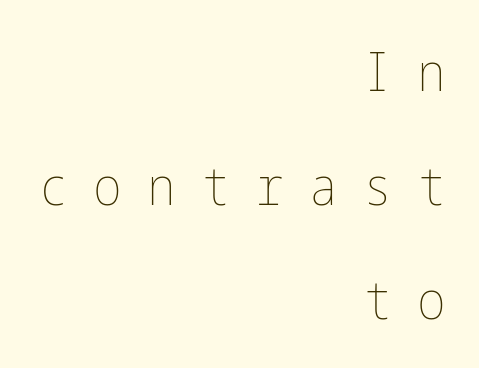
Q: Is the text bold? A: No.
Q: Is the text italic (slanted)? A: No, it is upright.
Q: Is the text underlined? A: No.
Q: How is the paragraph aligned? A: Right-aligned.
Q: Is the spacing between letters normal or unusually wide? A: Unusually wide.
Q: Is the spacing between lines tight, normal or loose? A: Loose.
Q: Width (condensed, normal, or wide)? A: Condensed.
Q: Stroke contrast? A: Low.
Q: x-height? A: Medium.
